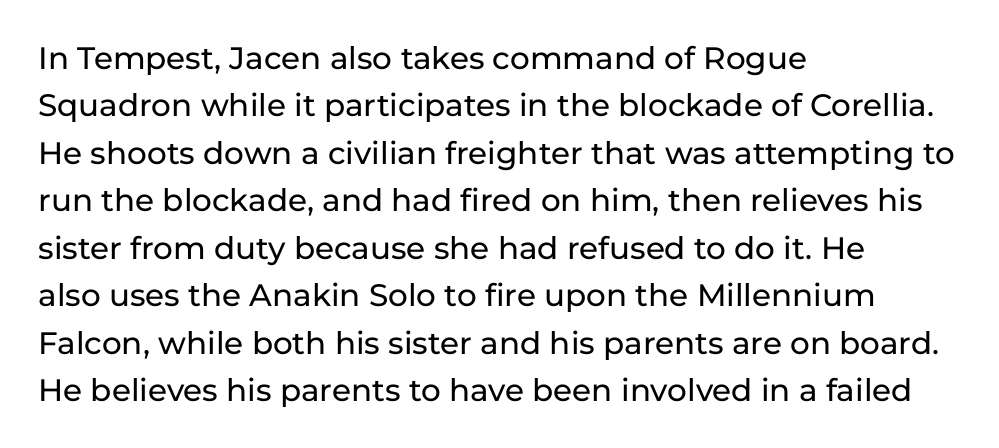
Q: Is the text italic (slanted)? A: No, it is upright.
Q: Is the typeface a serif or a sans-serif typeface? A: Sans-serif.
Q: Is the text underlined? A: No.
Q: How is the paragraph aligned? A: Left-aligned.
Q: Is the spacing between letters normal or unusually wide? A: Normal.
Q: Is the spacing between lines tight, normal or loose? A: Normal.
Q: Width (condensed, normal, or wide)? A: Normal.
Q: Stroke contrast? A: Low.
Q: x-height? A: Medium.
Q: Monospaced? A: No.
